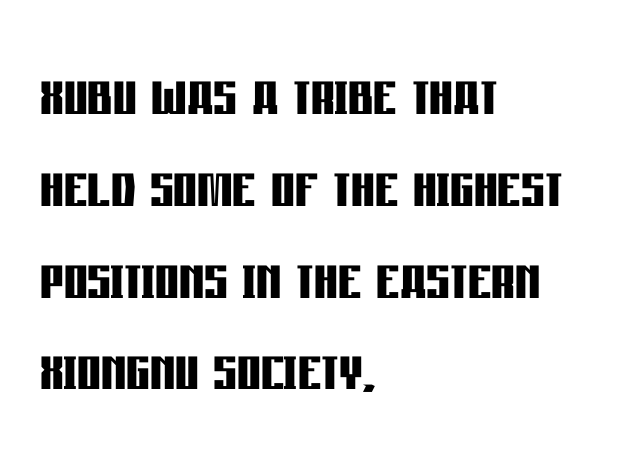
{"serif": "no", "italic": "no", "bold": "yes", "weight": "semibold", "width": "condensed", "stroke_contrast": "low", "x_height": "large", "monospaced": "no", "underline": "no", "align": "left", "line_spacing_ratio": 1.24, "letter_spacing": "normal", "letter_spacing_em": 0.0, "glyph_px": 74}
